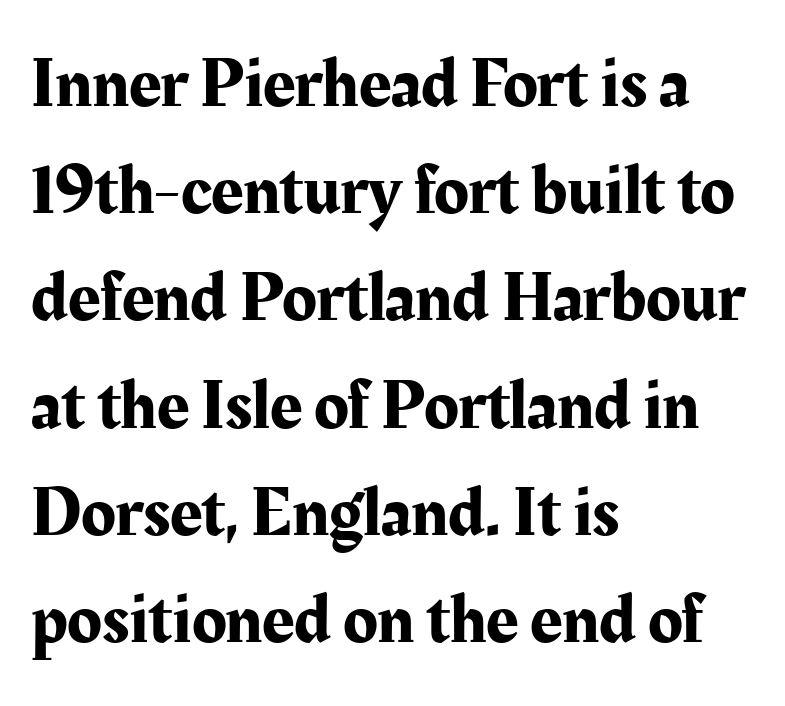
Q: Is the text italic (slanted)? A: No, it is upright.
Q: Is the typeface a serif or a sans-serif typeface? A: Serif.
Q: Is the text underlined? A: No.
Q: How is the paragraph aligned? A: Left-aligned.
Q: Is the spacing between letters normal or unusually wide? A: Normal.
Q: Is the spacing between lines tight, normal or loose? A: Normal.
Q: Width (condensed, normal, or wide)? A: Normal.
Q: Stroke contrast? A: Medium.
Q: x-height? A: Medium.
Q: Monospaced? A: No.
